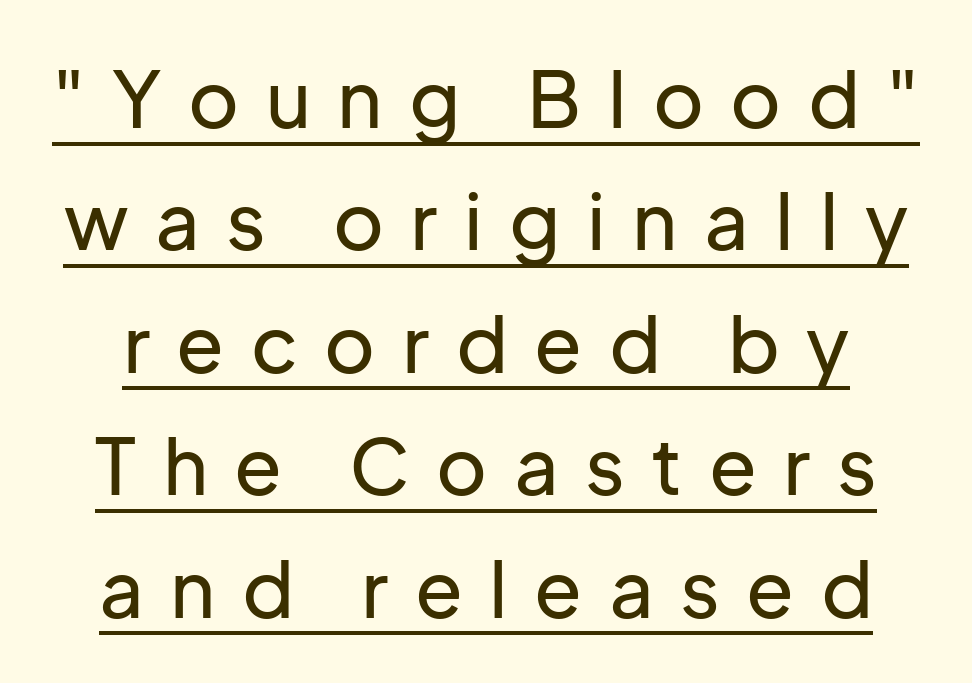
Q: Is the text italic (slanted)? A: No, it is upright.
Q: Is the typeface a serif or a sans-serif typeface? A: Sans-serif.
Q: Is the text underlined? A: Yes.
Q: Is the spacing between letters normal or unusually wide? A: Unusually wide.
Q: Is the spacing between lines tight, normal or loose? A: Normal.
Q: Width (condensed, normal, or wide)? A: Normal.
Q: Stroke contrast? A: Low.
Q: x-height? A: Medium.
Q: Monospaced? A: No.
